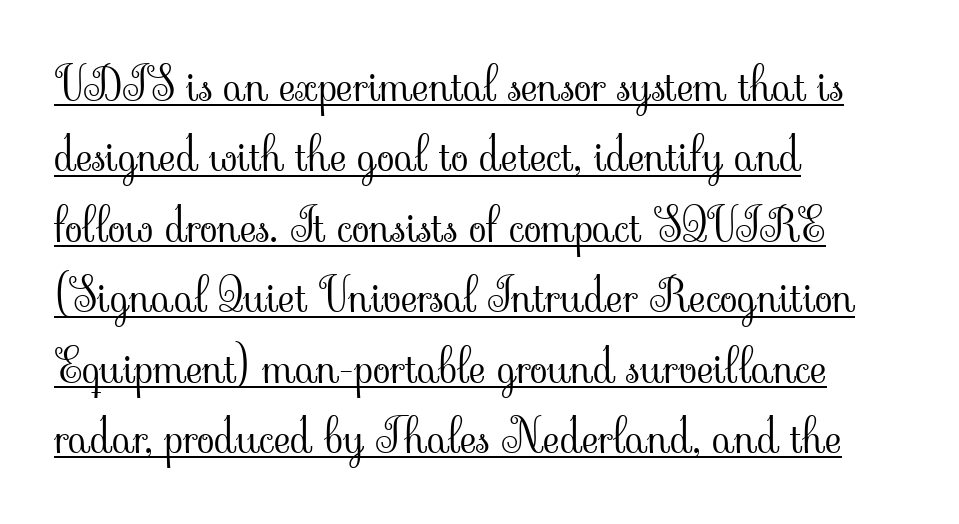
Q: Is the text bold? A: No.
Q: Is the text italic (slanted)? A: No, it is upright.
Q: Is the typeface a serif or a sans-serif typeface? A: Serif.
Q: Is the text underlined? A: Yes.
Q: How is the paragraph aligned? A: Left-aligned.
Q: Is the spacing between letters normal or unusually wide? A: Normal.
Q: Is the spacing between lines tight, normal or loose? A: Normal.
Q: Width (condensed, normal, or wide)? A: Normal.
Q: Stroke contrast? A: Low.
Q: x-height? A: Small.
Q: Monospaced? A: No.
